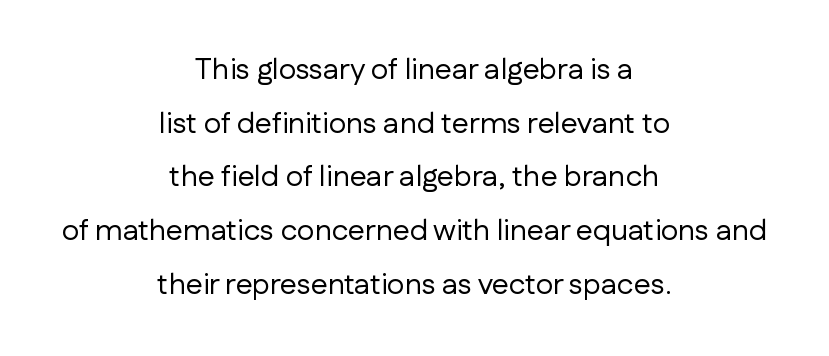
Each letter keeps its own natural width here, so spacing adapts to shape. What kind of face is this? One without serifs — a sans. The zone under the glyphs is completely vacant. The paragraph shown floats in the horizontal middle.
